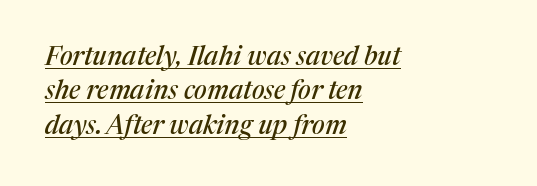
The rendering uses the underline text-decoration. The lines are quadded left. Each word holds together tightly as a unit, with standard inter-letter gaps. Vertical spacing — default. If you drew a line through each stem, it would be angled.
